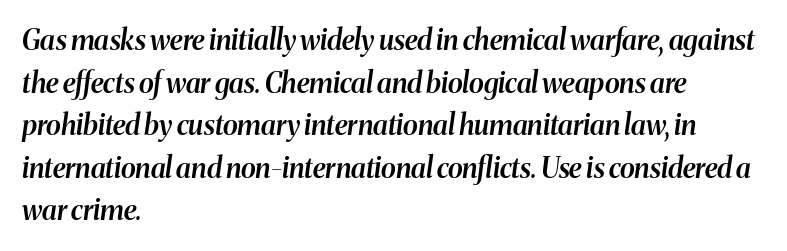
The image shows 28 px semibold type, italic (leaning right); set left-aligned, normal line spacing (1.52x), normal letter spacing, not underlined; medium stroke contrast and a medium x-height.
